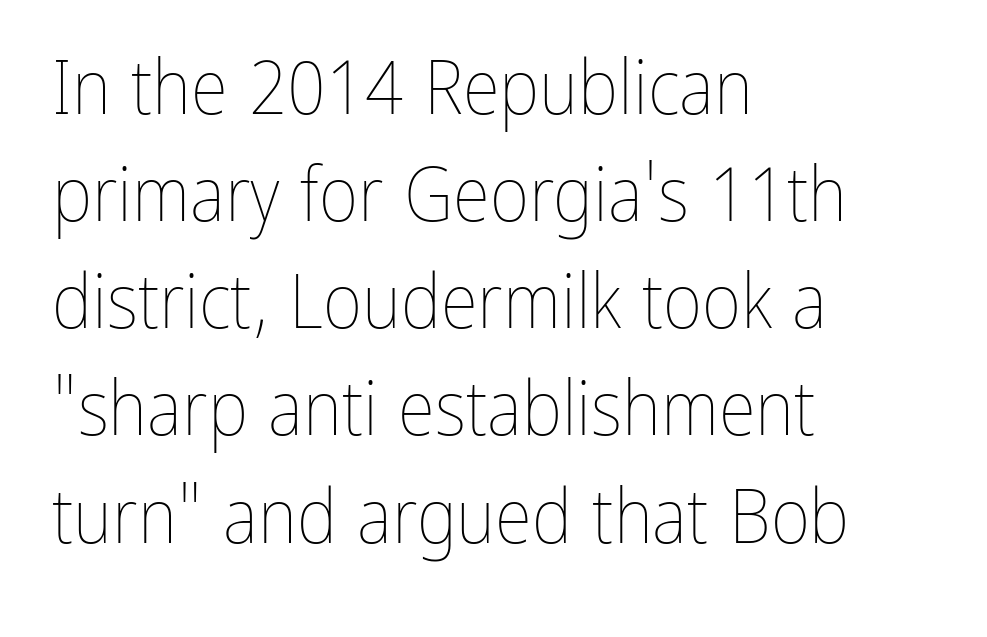
{"italic": "no", "bold": "no", "weight": "thin", "width": "condensed", "stroke_contrast": "low", "x_height": "medium", "monospaced": "no", "underline": "no", "align": "left", "line_spacing": "normal", "line_spacing_ratio": 1.41, "letter_spacing": "normal", "letter_spacing_em": 0.0, "glyph_px": 76}
